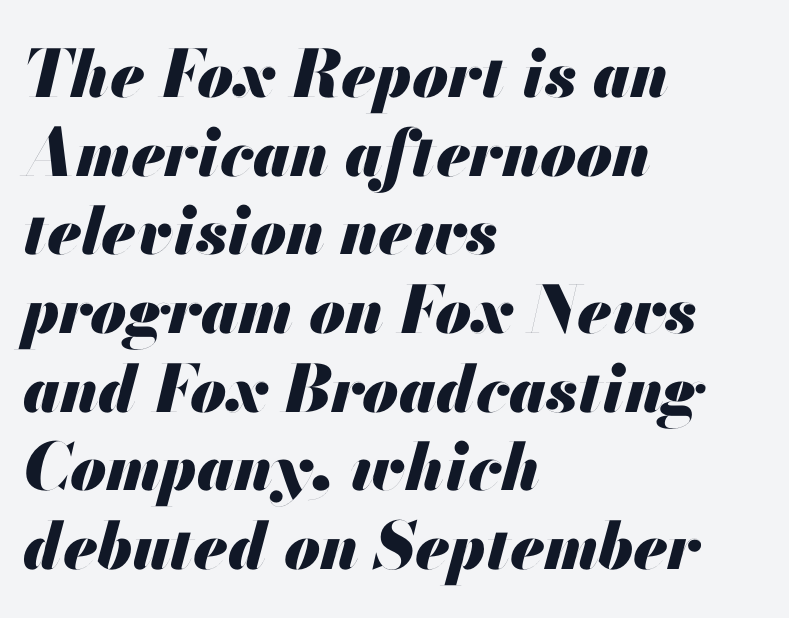
Q: Is the text bold? A: Yes.
Q: Is the text italic (slanted)? A: Yes, it leans right by about 13 degrees.
Q: Is the text underlined? A: No.
Q: How is the paragraph aligned? A: Left-aligned.
Q: Is the spacing between letters normal or unusually wide? A: Normal.
Q: Width (condensed, normal, or wide)? A: Normal.
Q: Stroke contrast? A: Medium.
Q: x-height? A: Small.
Q: Monospaced? A: No.
